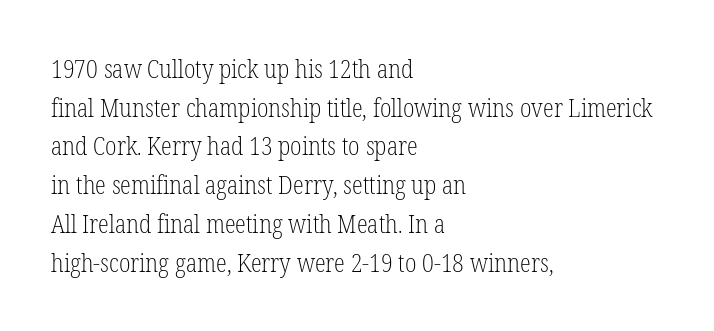
Q: Is the text bold? A: No.
Q: Is the text italic (slanted)? A: No, it is upright.
Q: Is the text underlined? A: No.
Q: How is the paragraph aligned? A: Left-aligned.
Q: Is the spacing between letters normal or unusually wide? A: Normal.
Q: Is the spacing between lines tight, normal or loose? A: Normal.
